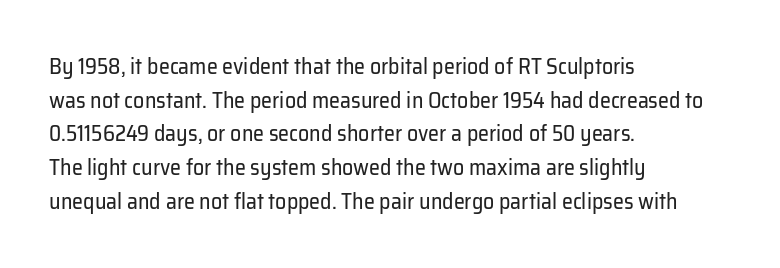
The image shows 22 px text type, upright; set left-aligned, normal line spacing (1.53x), normal letter spacing, not underlined.
